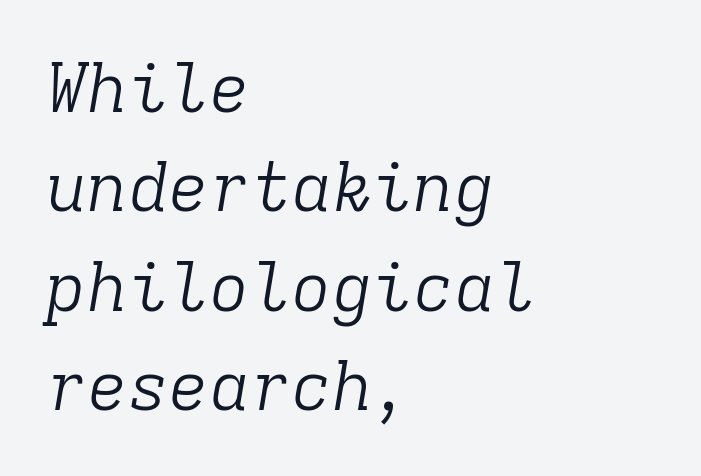
The image shows 68 px light serif type, italic (leaning right), monospaced; set left-aligned, normal line spacing (1.46x), normal letter spacing, not underlined; low stroke contrast and a medium x-height.
